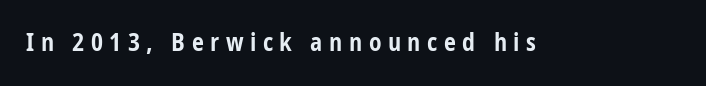
You'd pick this weight for a headline — it's a proper bold. A typesetter would call this heavily tracked-out type. Upright lettering throughout. Decoration check: the copy has no underline.
